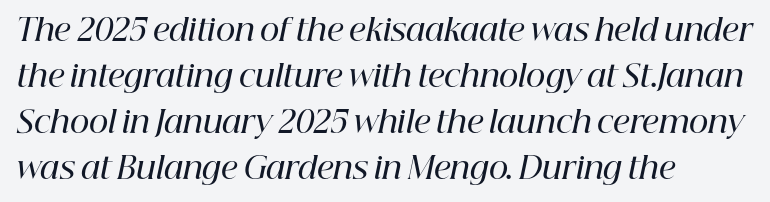
The image shows 30 px semibold serif type, italic (leaning right); set left-aligned, normal line spacing (1.53x), normal letter spacing, not underlined; high stroke contrast and a medium x-height.
